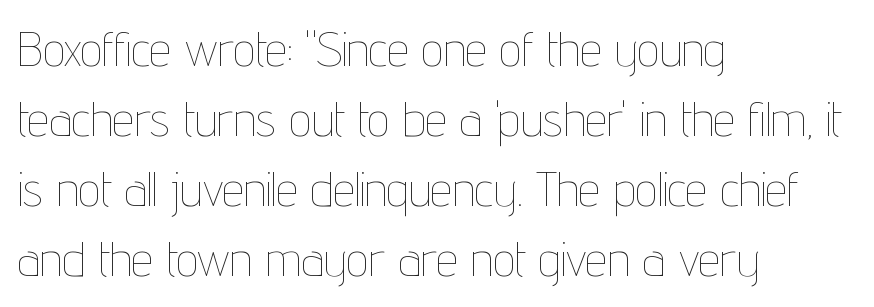
{"italic": "no", "bold": "no", "weight": "thin", "width": "condensed", "stroke_contrast": "low", "x_height": "medium", "monospaced": "no", "underline": "no", "align": "left", "line_spacing": "normal", "line_spacing_ratio": 1.43, "letter_spacing": "normal", "letter_spacing_em": 0.0, "glyph_px": 49}
